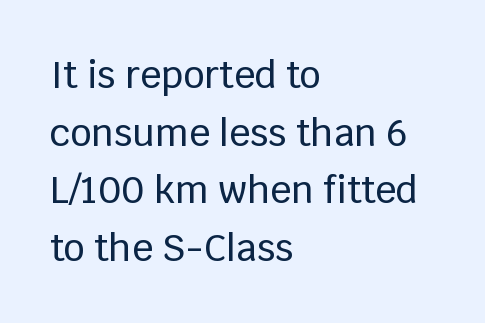
The image shows 37 px sans-serif type, upright; set left-aligned, normal line spacing (1.56x), normal letter spacing, not underlined; low stroke contrast and a large x-height.
